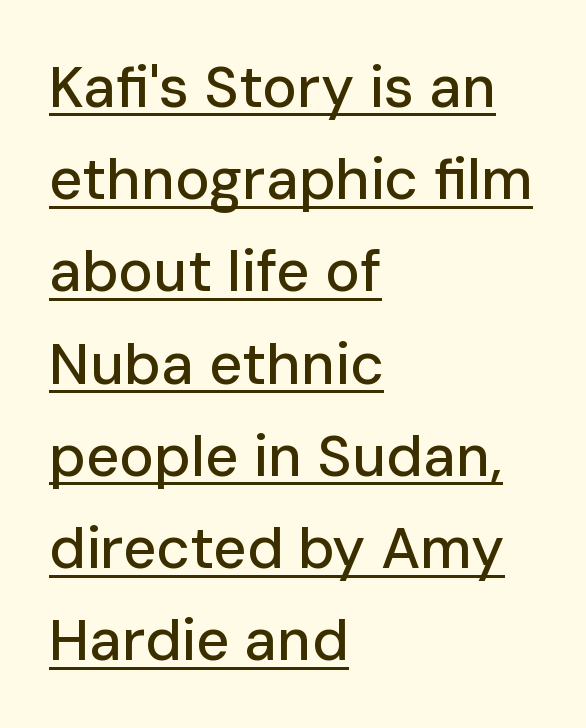
Compared with undecorated copy, this sample adds a rule below the words. If you drew a line through each stem, it would be perfectly vertical. The vertical gap from one line to the next is medium. You could not count columns in this text — the font is proportionally spaced. Grotesque or geometric, the face here clearly has no serifs.
